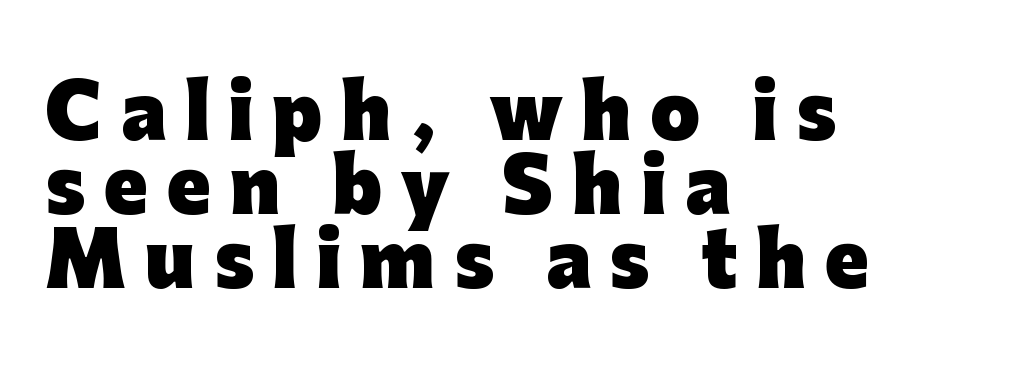
Q: Is the text bold? A: Yes.
Q: Is the text italic (slanted)? A: No, it is upright.
Q: Is the typeface a serif or a sans-serif typeface? A: Sans-serif.
Q: Is the text underlined? A: No.
Q: How is the paragraph aligned? A: Left-aligned.
Q: Is the spacing between letters normal or unusually wide? A: Unusually wide.
Q: Is the spacing between lines tight, normal or loose? A: Tight.
Q: Width (condensed, normal, or wide)? A: Normal.
Q: Stroke contrast? A: Low.
Q: x-height? A: Medium.
Q: Monospaced? A: No.
